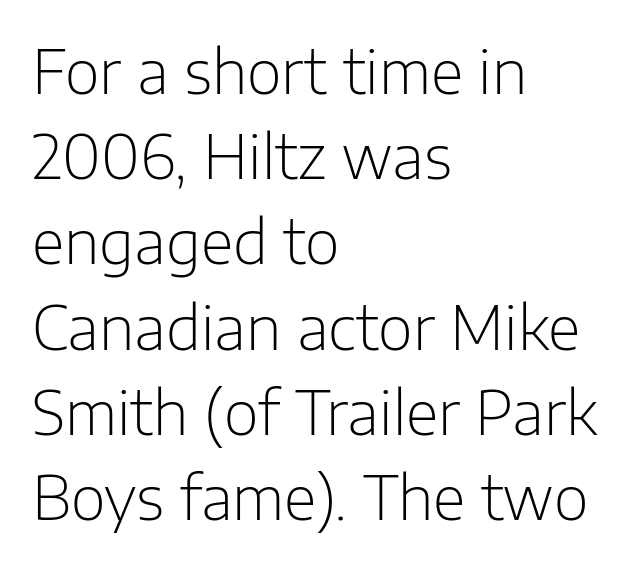
Does the lettering tilt? It doesn't — this is upright. A sans-serif font was chosen for this passage. Whoever set this chose a conventional vertical rhythm. Each letter keeps its own natural width here, so spacing adapts to shape. A typesetter would call this zero additional tracking. The baseline area is clear.
